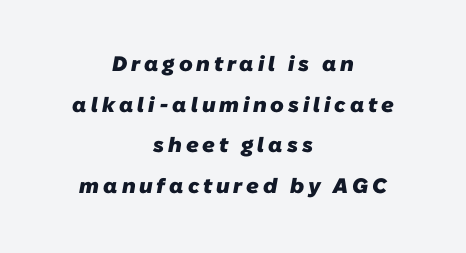
The image shows 21 px bold type; set centered, loose line spacing (1.93x), not underlined.
